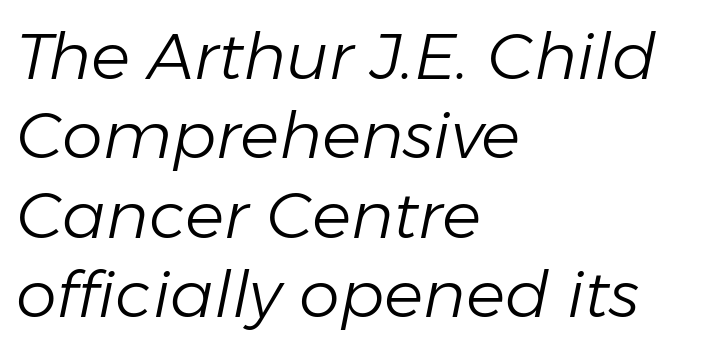
Q: Is the text bold? A: No.
Q: Is the text italic (slanted)? A: Yes, it leans right by about 11 degrees.
Q: Is the text underlined? A: No.
Q: How is the paragraph aligned? A: Left-aligned.
Q: Is the spacing between letters normal or unusually wide? A: Normal.
Q: Width (condensed, normal, or wide)? A: Normal.
Q: Stroke contrast? A: Low.
Q: x-height? A: Medium.
Q: Monospaced? A: No.
